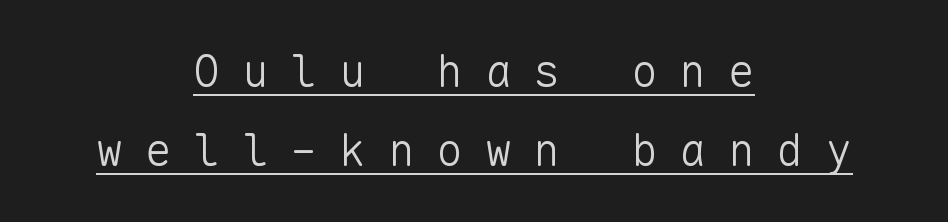
The image shows 45 px light sans-serif type, upright, monospaced; set centered, line spacing 1.76x, unusually wide letter spacing (+0.48 em), underlined; low stroke contrast and a medium x-height.
